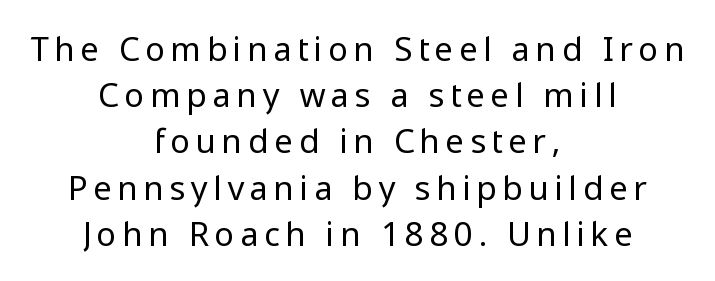
{"serif": "no", "italic": "no", "bold": "no", "weight": "regular", "width": "normal", "stroke_contrast": "low", "x_height": "medium", "monospaced": "no", "underline": "no", "align": "center", "line_spacing": "normal", "line_spacing_ratio": 1.4, "glyph_px": 33}
